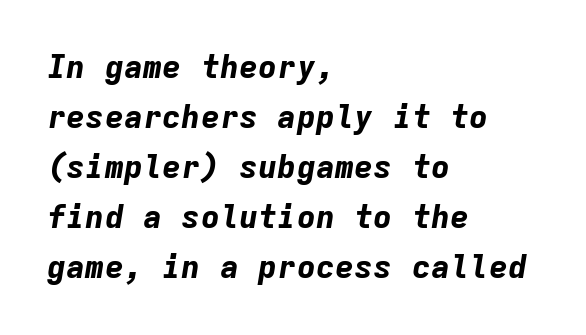
Check under the words: just untouched page. A typesetter would mark this as italic. Notice how thick the strokes are: this is what a full bold looks like. Alignment: flush left. Do the characters align in a grid? Yes, the font is monospaced. Here the glyphs are tracked normally, forming tight word shapes.
